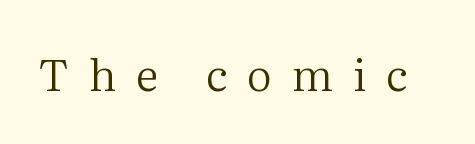
{"serif": "yes", "italic": "no", "bold": "no", "weight": "regular", "width": "normal", "stroke_contrast": "medium", "x_height": "medium", "monospaced": "no", "underline": "no", "letter_spacing": "wide", "letter_spacing_em": 0.45, "glyph_px": 44}
